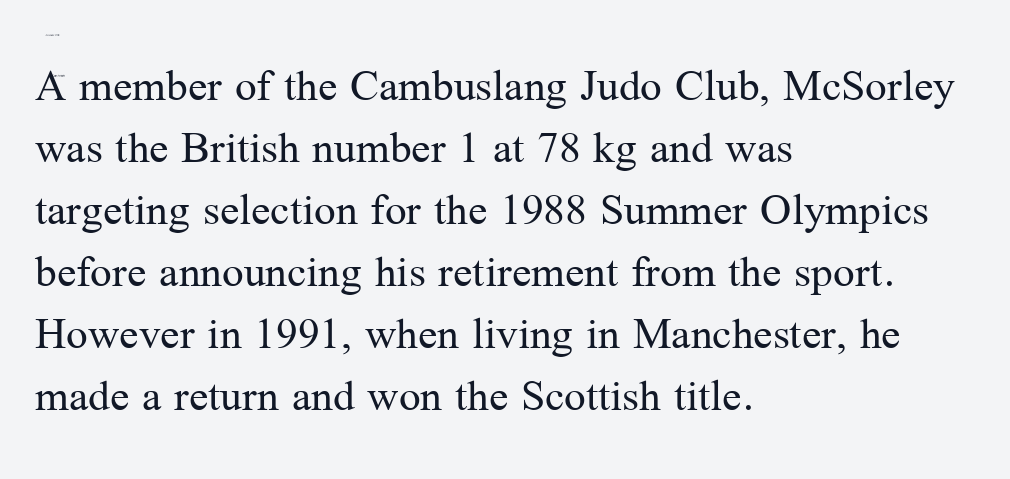
{"serif": "yes", "italic": "no", "bold": "no", "weight": "regular", "width": "normal", "stroke_contrast": "medium", "x_height": "medium", "monospaced": "no", "underline": "no", "align": "left", "line_spacing": "normal", "line_spacing_ratio": 1.29, "letter_spacing": "normal", "letter_spacing_em": 0.0, "glyph_px": 48}
